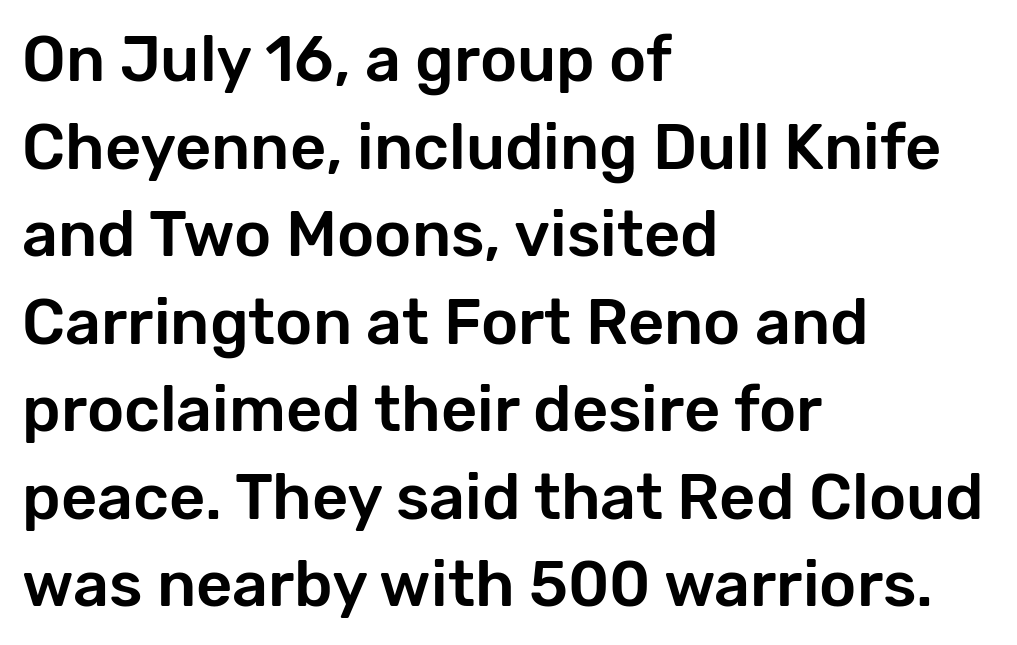
This rendering employs a face without finishing strokes, i.e., a sans-serif. How are the letters spaced? Ordinarily, with no added tracking. The vertical gap from one line to the next is medium. The space directly below the letters is spotless. The passage shown is typed in a proportional face where columns would drift.
